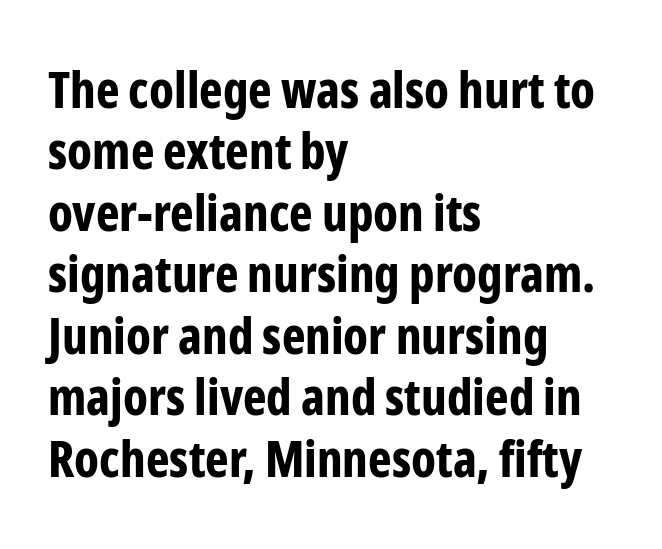
The image shows 50 px bold, condensed sans-serif type, upright; set left-aligned, line spacing 1.23x, normal letter spacing, not underlined; low stroke contrast and a medium x-height.
